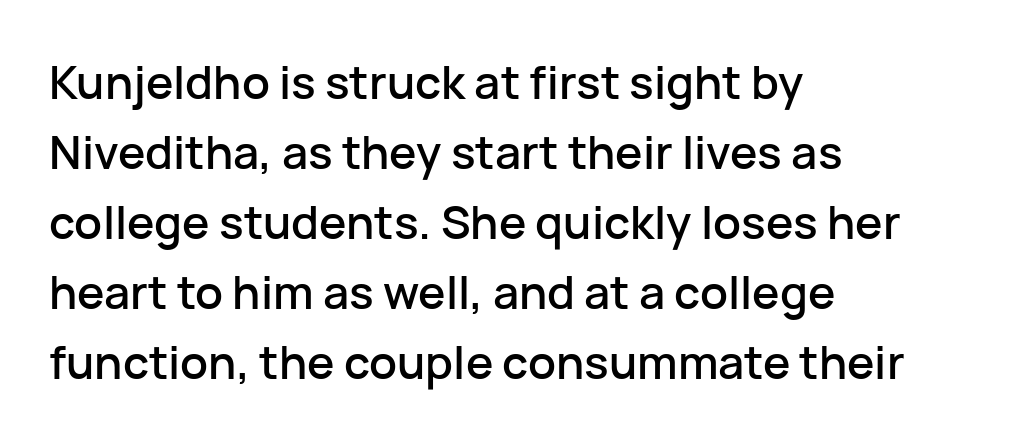
The image shows 46 px sans-serif type, upright; set left-aligned, normal line spacing (1.52x), normal letter spacing, not underlined; low stroke contrast and a medium x-height.
